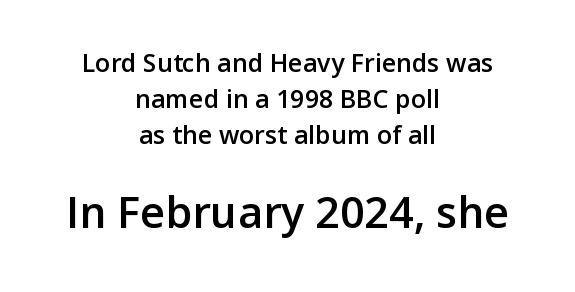
Q: Is the text bold? A: Semi-bold.
Q: Is the text italic (slanted)? A: No, it is upright.
Q: Is the typeface a serif or a sans-serif typeface? A: Sans-serif.
Q: Is the text underlined? A: No.
Q: How is the paragraph aligned? A: Centered.
Q: Is the spacing between letters normal or unusually wide? A: Normal.
Q: Is the spacing between lines tight, normal or loose? A: Normal.
Q: Which block of text is set in a larger size, the first (top) or the second (bottom)? A: The second (bottom) one.
Q: Width (condensed, normal, or wide)? A: Normal.
Q: Stroke contrast? A: Low.
Q: x-height? A: Medium.
Q: Monospaced? A: No.
